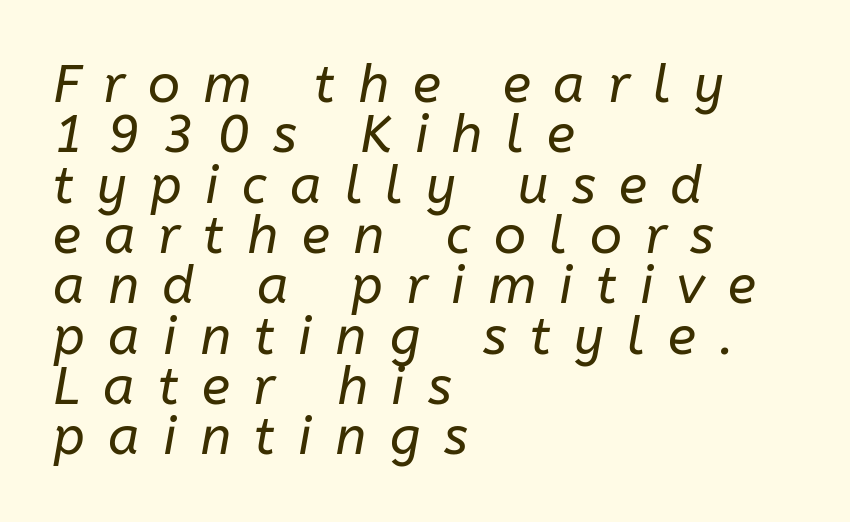
{"italic": "yes", "lean": "right", "slant_degrees": 10, "bold": "no", "weight": "regular", "width": "normal", "stroke_contrast": "low", "x_height": "medium", "monospaced": "no", "underline": "no", "align": "left", "line_spacing": "tight", "line_spacing_ratio": 0.95, "letter_spacing": "wide", "letter_spacing_em": 0.44, "glyph_px": 53}
